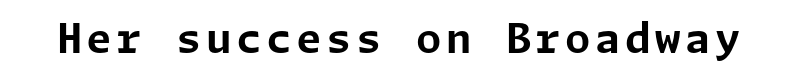
Q: Is the text bold? A: Yes.
Q: Is the text italic (slanted)? A: No, it is upright.
Q: Is the typeface a serif or a sans-serif typeface? A: Sans-serif.
Q: Is the text underlined? A: No.
Q: Width (condensed, normal, or wide)? A: Normal.
Q: Stroke contrast? A: Low.
Q: x-height? A: Medium.
